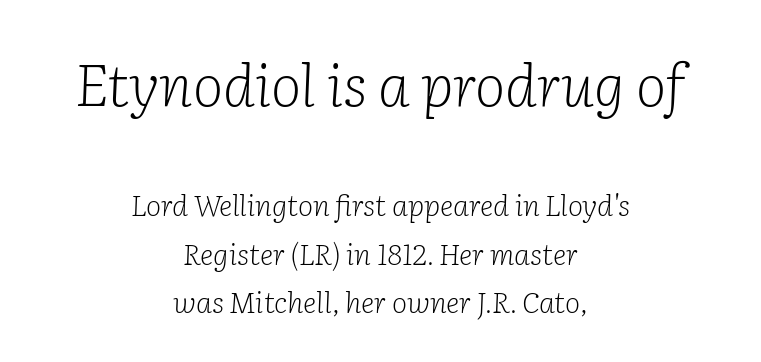
Q: Is the text bold? A: No.
Q: Is the text italic (slanted)? A: Yes, it leans right by about 2 degrees.
Q: Is the typeface a serif or a sans-serif typeface? A: Serif.
Q: Is the text underlined? A: No.
Q: How is the paragraph aligned? A: Centered.
Q: Is the spacing between letters normal or unusually wide? A: Normal.
Q: Is the spacing between lines tight, normal or loose? A: Normal.
Q: Which block of text is set in a larger size, the first (top) or the second (bottom)? A: The first (top) one.
Q: Width (condensed, normal, or wide)? A: Normal.
Q: Stroke contrast? A: Low.
Q: x-height? A: Medium.
Q: Monospaced? A: No.
